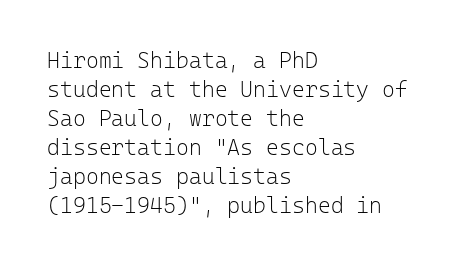
The image shows 22 px text type, upright; set left-aligned, normal line spacing (1.32x), normal letter spacing, not underlined.
